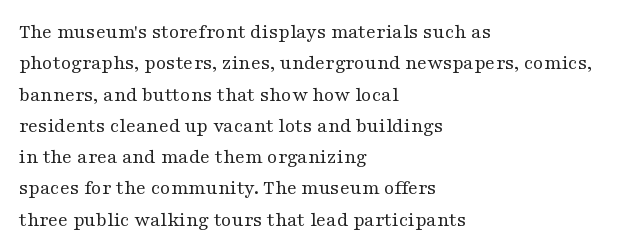
Ordinary non-slanted type is in use. Honestly, the row spacing looks completely unremarkable. These lines keep a tight, regular rhythm from letter to letter. These lines stack with their left ends in a neat column.
